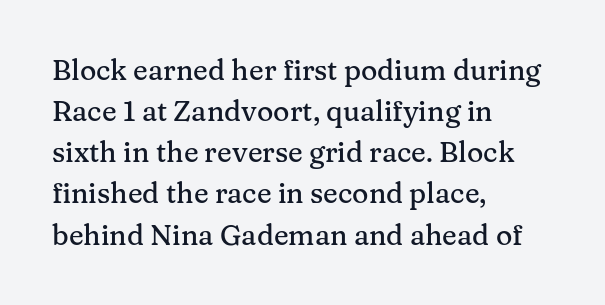
The image shows 28 px serif type, upright; set left-aligned, normal line spacing (1.47x), normal letter spacing, not underlined; medium stroke contrast and a medium x-height.
